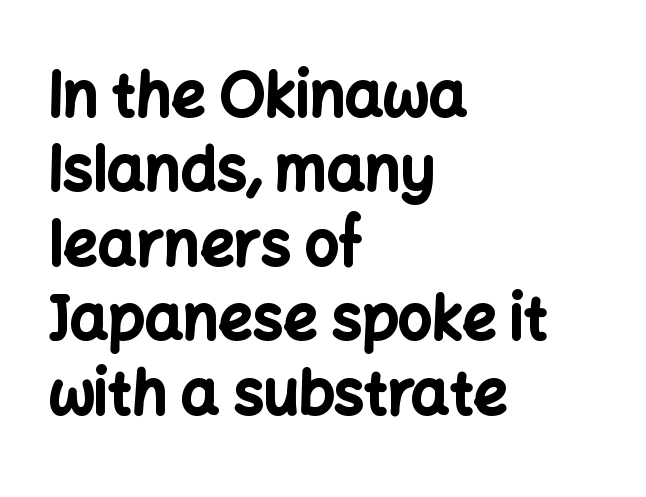
The image shows 60 px bold sans-serif type, upright; set left-aligned, line spacing 1.24x, normal letter spacing, not underlined; low stroke contrast and a medium x-height.
